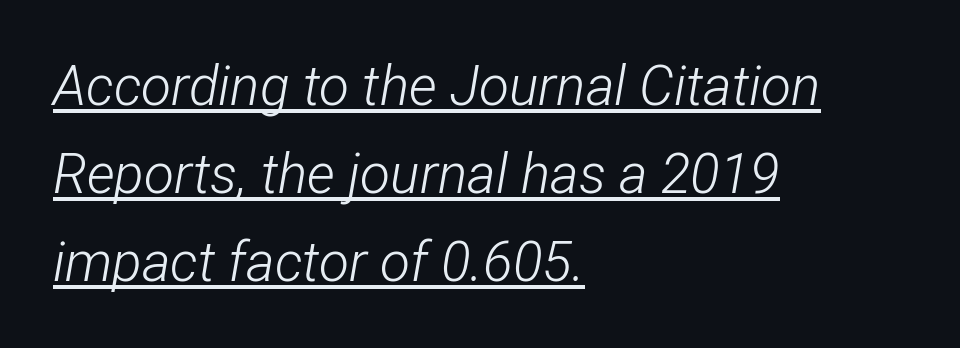
Notice how a bar underscores the lettering throughout. The font sits on the lighter half of the weight spectrum, regular included. This block has exactly the height ordinary leading produces. Is this a fixed-width face? No — the glyphs have proportional, varying widths. In terms of posture, this sample is oblique.
